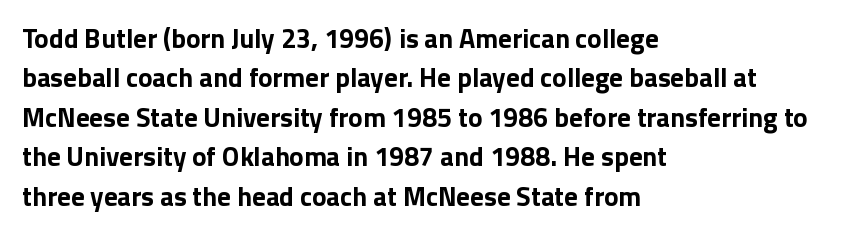
{"italic": "no", "bold": "yes", "underline": "no", "align": "left", "line_spacing": "normal", "line_spacing_ratio": 1.46, "letter_spacing": "normal", "letter_spacing_em": 0.0, "glyph_px": 27}
